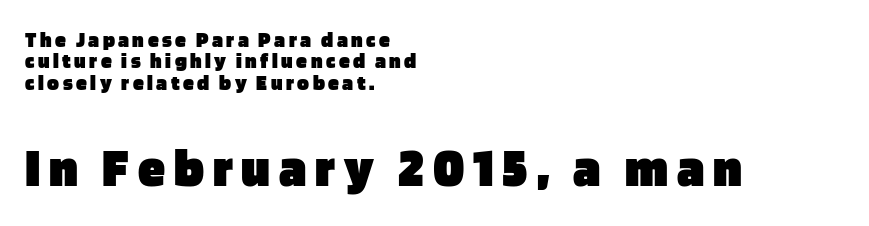
{"serif": "no", "italic": "no", "bold": "yes", "weight": "heavy", "width": "normal", "stroke_contrast": "low", "x_height": "large", "monospaced": "no", "underline": "no", "align": "left", "line_spacing": "tight", "line_spacing_ratio": 0.97, "larger_block": "second", "size_ratio": 2.5, "glyph_px": 55}
